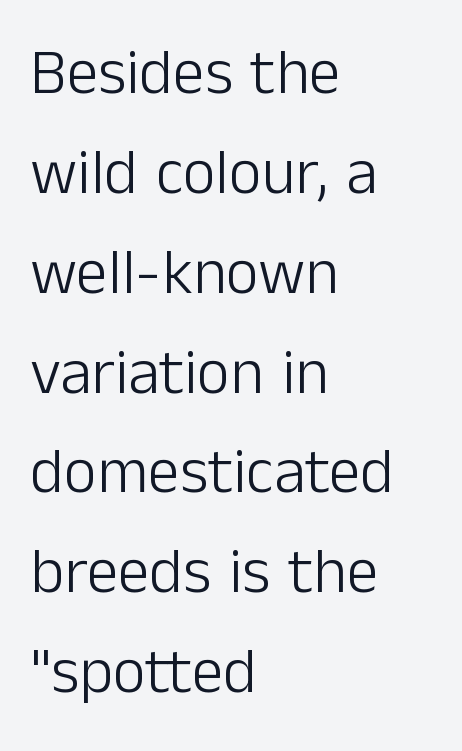
The image shows 64 px light sans-serif type, upright; set left-aligned, normal line spacing (1.56x), normal letter spacing, not underlined; low stroke contrast and a medium x-height.
